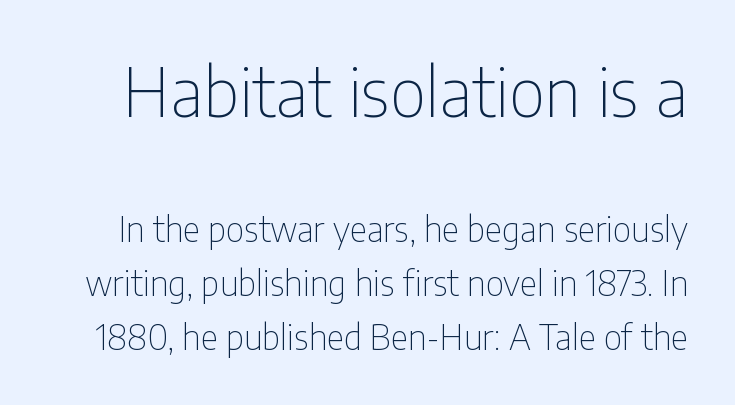
{"serif": "no", "italic": "no", "bold": "no", "weight": "thin", "width": "condensed", "stroke_contrast": "low", "x_height": "medium", "monospaced": "no", "underline": "no", "line_spacing": "normal", "line_spacing_ratio": 1.58, "letter_spacing": "normal", "letter_spacing_em": 0.0, "larger_block": "first", "size_ratio": 1.97, "glyph_px": 67}
